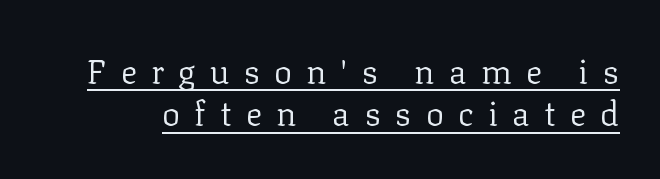
Q: Is the text bold? A: No.
Q: Is the text italic (slanted)? A: No, it is upright.
Q: Is the typeface a serif or a sans-serif typeface? A: Serif.
Q: Is the text underlined? A: Yes.
Q: Is the spacing between letters normal or unusually wide? A: Unusually wide.
Q: Is the spacing between lines tight, normal or loose? A: Normal.
Q: Width (condensed, normal, or wide)? A: Normal.
Q: Stroke contrast? A: Low.
Q: x-height? A: Medium.
Q: Monospaced? A: No.
